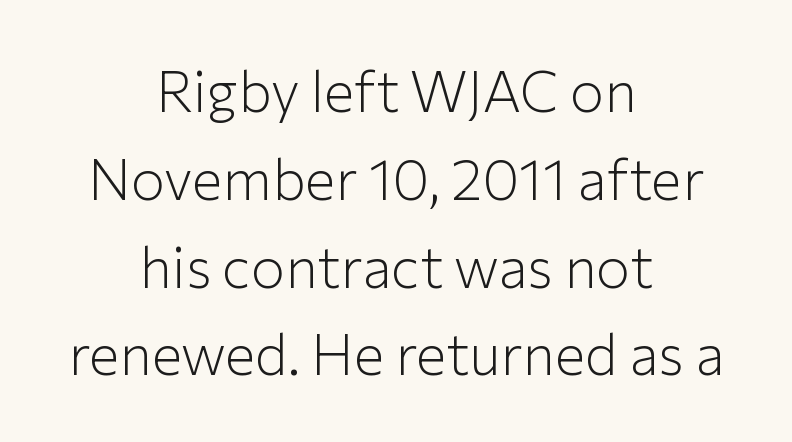
Q: Is the text bold? A: No.
Q: Is the text italic (slanted)? A: No, it is upright.
Q: Is the typeface a serif or a sans-serif typeface? A: Sans-serif.
Q: Is the text underlined? A: No.
Q: How is the paragraph aligned? A: Centered.
Q: Is the spacing between letters normal or unusually wide? A: Normal.
Q: Is the spacing between lines tight, normal or loose? A: Normal.
Q: Width (condensed, normal, or wide)? A: Normal.
Q: Stroke contrast? A: Low.
Q: x-height? A: Medium.
Q: Monospaced? A: No.
